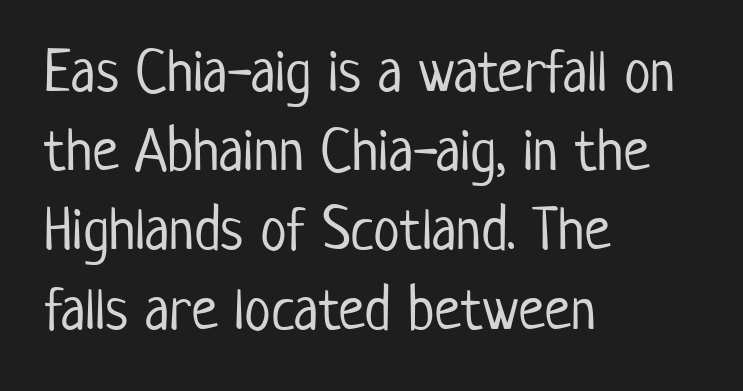
The lines in this sample share a left origin and differ only in where they stop. Glyph-to-glyph distance matches everyday printed text. The specimen omits any rule beneath the text block's lines. The weight tops out at a normal text grade. Note: no serifs on the glyphs.
